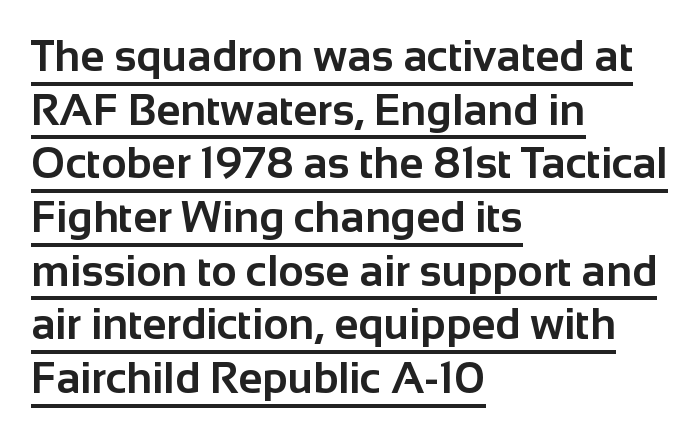
Q: Is the text bold? A: Yes.
Q: Is the text italic (slanted)? A: No, it is upright.
Q: Is the typeface a serif or a sans-serif typeface? A: Sans-serif.
Q: Is the text underlined? A: Yes.
Q: How is the paragraph aligned? A: Left-aligned.
Q: Is the spacing between letters normal or unusually wide? A: Normal.
Q: Width (condensed, normal, or wide)? A: Normal.
Q: Stroke contrast? A: Low.
Q: x-height? A: Medium.
Q: Monospaced? A: No.
